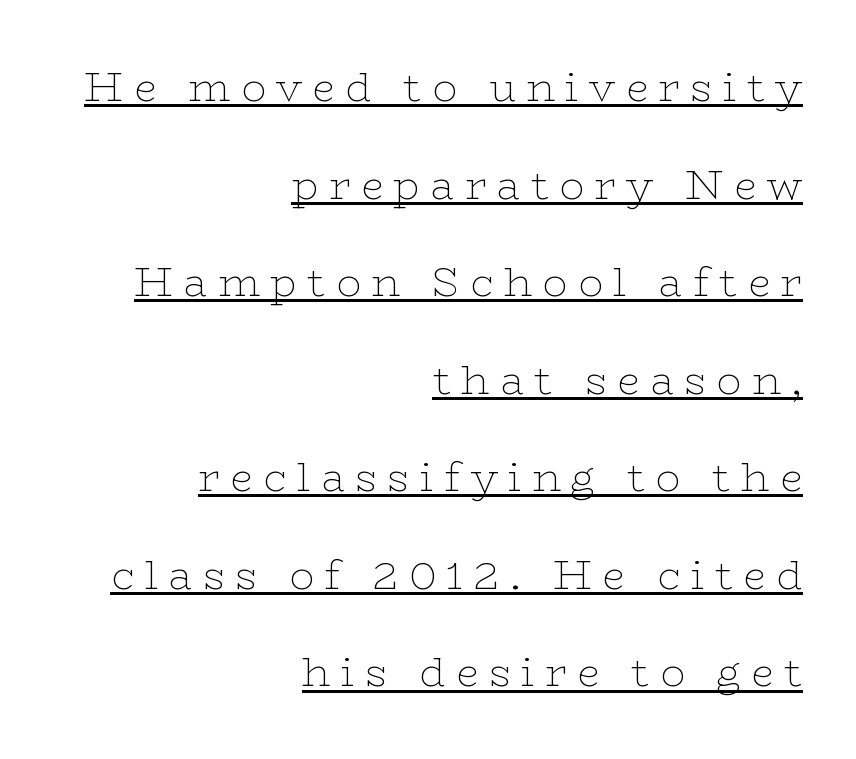
{"serif": "yes", "italic": "no", "bold": "no", "weight": "thin", "width": "wide", "stroke_contrast": "low", "x_height": "medium", "monospaced": "no", "underline": "yes", "align": "right", "line_spacing": "loose", "line_spacing_ratio": 2.38, "letter_spacing": "wide", "letter_spacing_em": 0.25, "glyph_px": 41}
